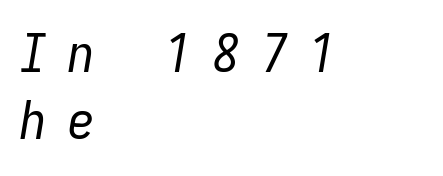
Each letter, wide or thin by design, is forced into the same width here. A typesetter would call this leading conventional body-copy spacing. The font sits on the lighter half of the weight spectrum, regular included. Is the letter spacing exaggerated? Yes — the characters are pushed far apart. Style check: oblique. This sample is left-justified, so line endings fall wherever the words run out.
